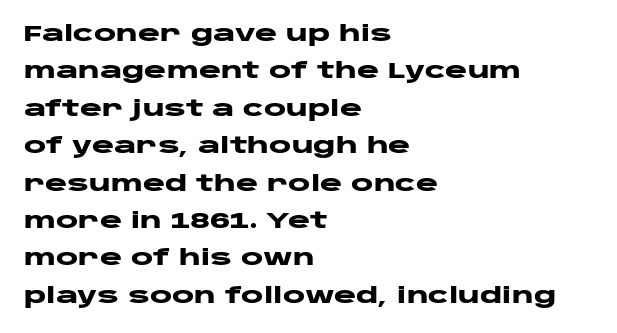
Q: Is the text bold? A: Yes.
Q: Is the text italic (slanted)? A: No, it is upright.
Q: Is the text underlined? A: No.
Q: How is the paragraph aligned? A: Left-aligned.
Q: Is the spacing between letters normal or unusually wide? A: Normal.
